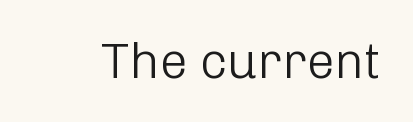
Stroke mass is kept to a normal reading level or below. Has an underline been added? It has not. This sample uses plain, unmodified letter spacing. Vertical strokes here are truly vertical.
